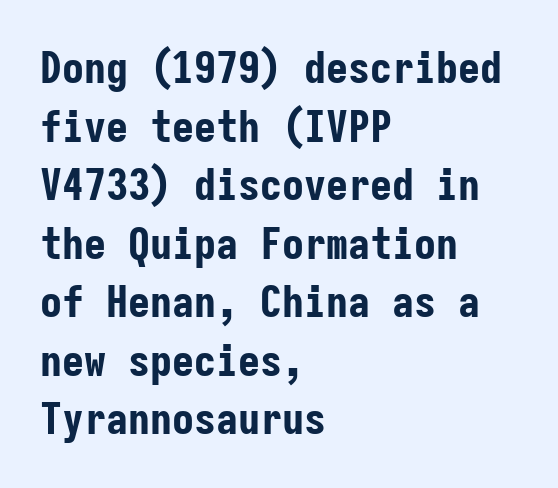
The image shows 44 px bold, condensed sans-serif type, upright, monospaced; set left-aligned, normal line spacing (1.33x), normal letter spacing, not underlined; low stroke contrast and a medium x-height.
